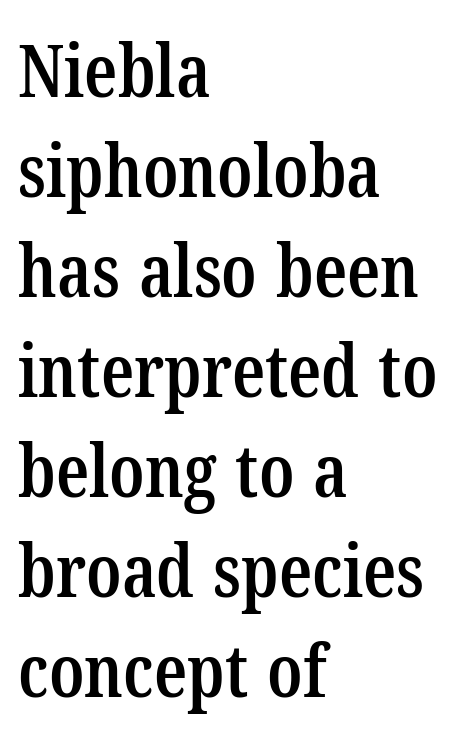
{"serif": "yes", "bold": "semi", "weight": "semibold", "width": "condensed", "stroke_contrast": "low", "x_height": "medium", "monospaced": "no", "underline": "no", "align": "left", "line_spacing": "normal", "line_spacing_ratio": 1.37, "letter_spacing": "normal", "letter_spacing_em": 0.0, "glyph_px": 73}
